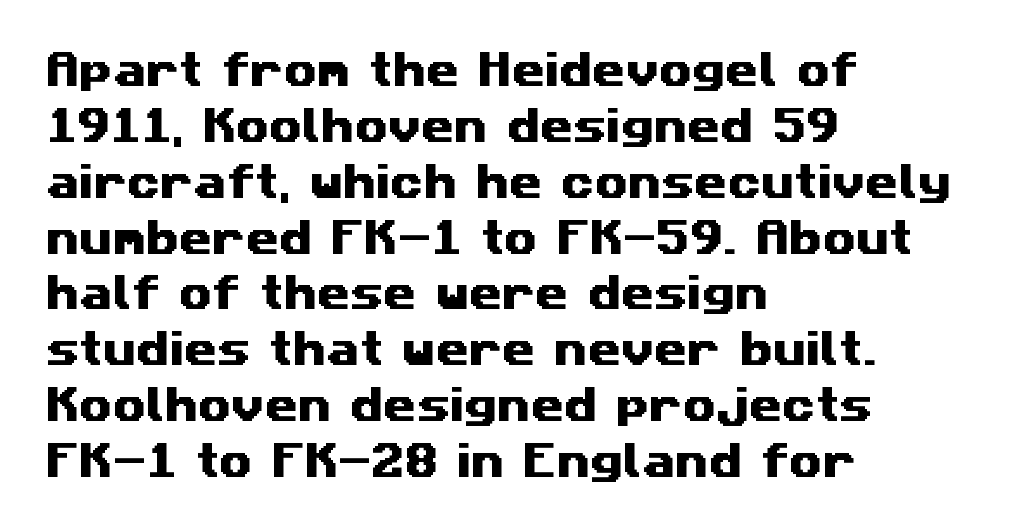
The leading is moderate, giving the passage an even texture. The paragraph shown leans on its left margin. The passage shown is typed in a proportional face where columns would drift. The passage shown is typeset with a sans-serif family. Compared with typical body copy, the letter spacing here is the same.
